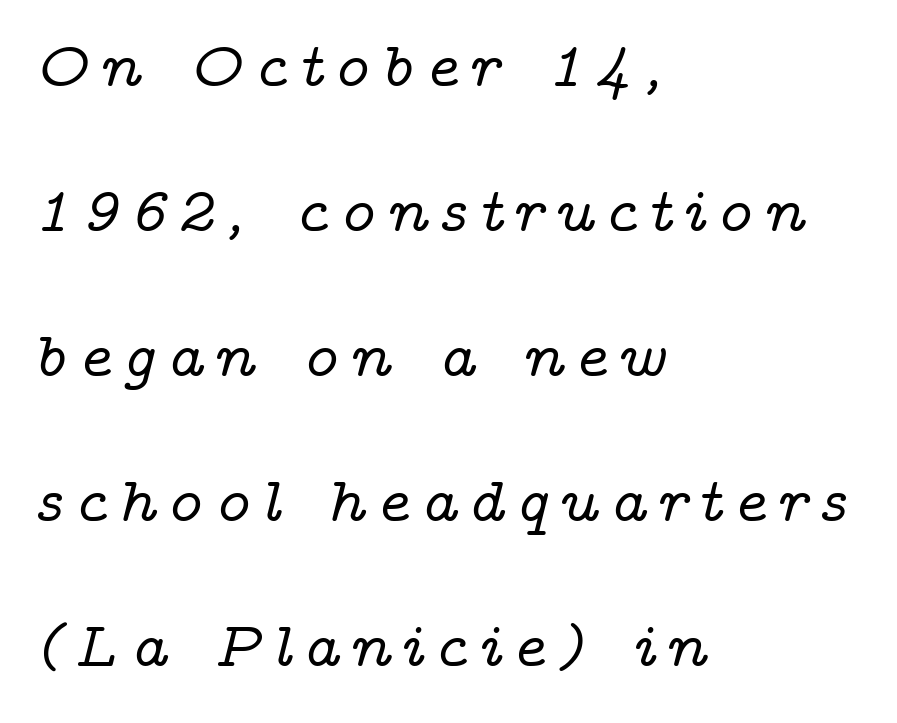
Interline gaps are noticeably wide in this sample. The passage shown leans; its letterforms are oblique. This sample is left-justified, so line endings fall wherever the words run out. No word sits above an underline.
